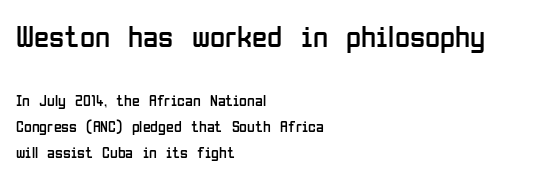
The image shows 31 px regular-weight, condensed sans-serif type, upright; set left-aligned, normal line spacing (1.6x), normal letter spacing, not underlined; the first (top) block is 1.94x larger; low stroke contrast and a medium x-height.
